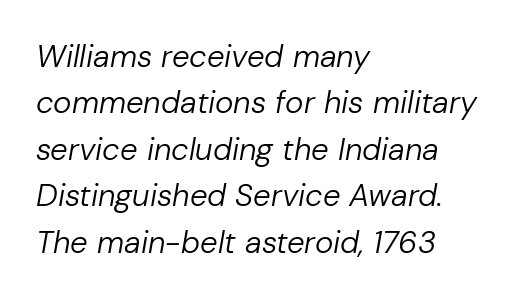
{"italic": "yes", "lean": "right", "slant_degrees": 10, "bold": "no", "weight": "regular", "width": "normal", "stroke_contrast": "low", "x_height": "medium", "monospaced": "no", "underline": "no", "align": "left", "line_spacing": "normal", "line_spacing_ratio": 1.5, "letter_spacing": "normal", "letter_spacing_em": 0.0, "glyph_px": 31}
